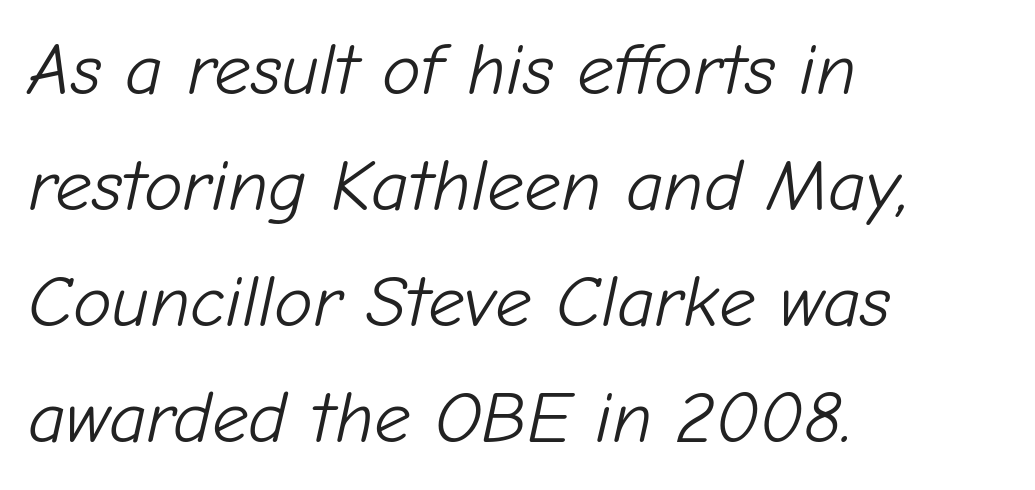
Q: Is the text bold? A: No.
Q: Is the text italic (slanted)? A: Yes, it leans right by about 12 degrees.
Q: Is the text underlined? A: No.
Q: How is the paragraph aligned? A: Left-aligned.
Q: Is the spacing between letters normal or unusually wide? A: Normal.
Q: Is the spacing between lines tight, normal or loose? A: Normal.
Q: Width (condensed, normal, or wide)? A: Normal.
Q: Stroke contrast? A: Low.
Q: x-height? A: Medium.
Q: Monospaced? A: No.
